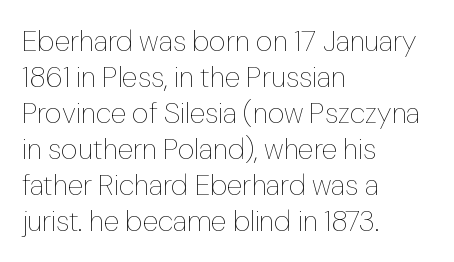
The image shows 29 px thin type, upright; set left-aligned, line spacing 1.24x, normal letter spacing, not underlined; low stroke contrast and a medium x-height.
